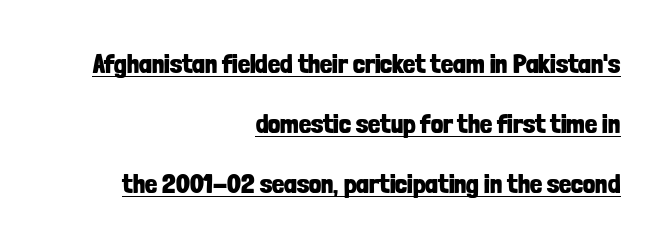
{"italic": "no", "bold": "yes", "underline": "yes", "align": "right", "line_spacing": "loose", "line_spacing_ratio": 2.22, "letter_spacing": "normal", "letter_spacing_em": 0.0, "glyph_px": 27}
